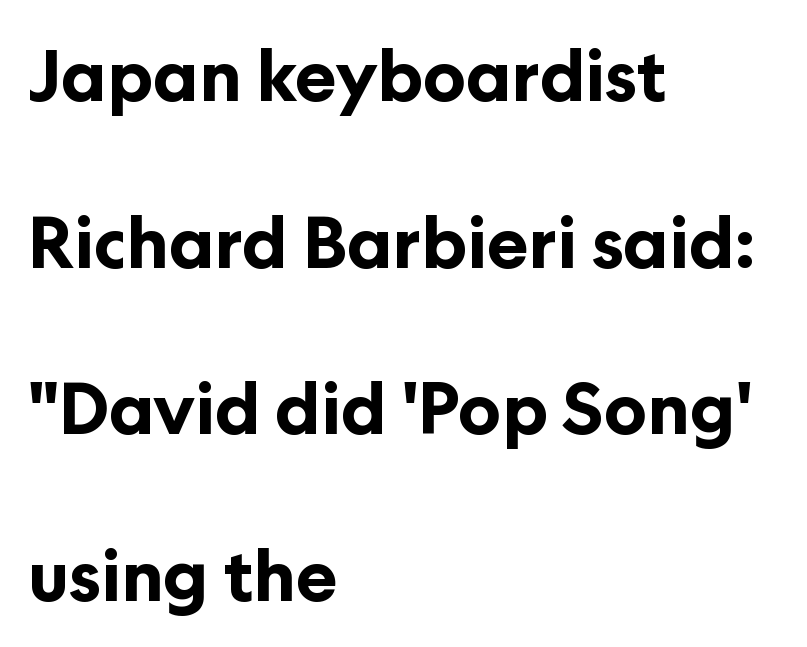
The space beneath each line is pristine and unruled. Notice how the stems are strictly vertical — no italics here. The designer went with a sans here, leaving each stem footless. The face used here is proportionally spaced, like ordinary book or web type.
